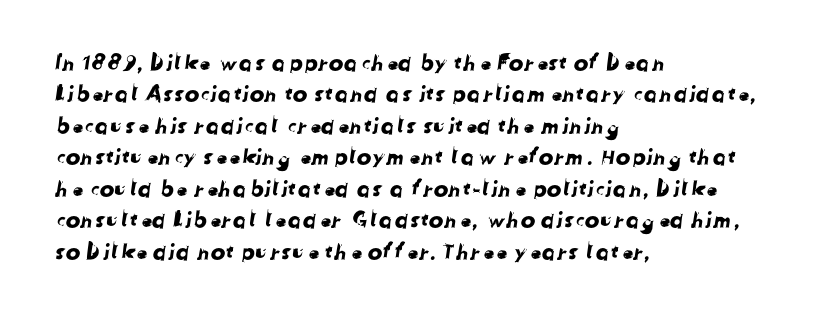
{"underline": "no", "align": "left", "line_spacing": "normal", "line_spacing_ratio": 1.43, "letter_spacing": "normal", "letter_spacing_em": 0.0, "glyph_px": 22}
